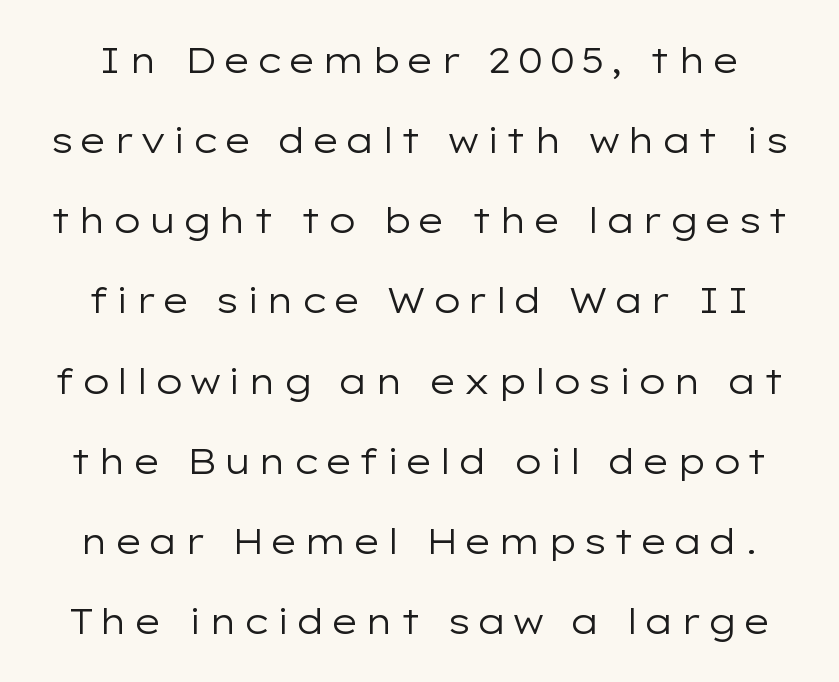
Q: Is the text bold? A: No.
Q: Is the text italic (slanted)? A: No, it is upright.
Q: Is the typeface a serif or a sans-serif typeface? A: Sans-serif.
Q: Is the text underlined? A: No.
Q: Is the spacing between lines tight, normal or loose? A: Loose.
Q: Width (condensed, normal, or wide)? A: Wide.
Q: Stroke contrast? A: Low.
Q: x-height? A: Medium.
Q: Monospaced? A: No.
